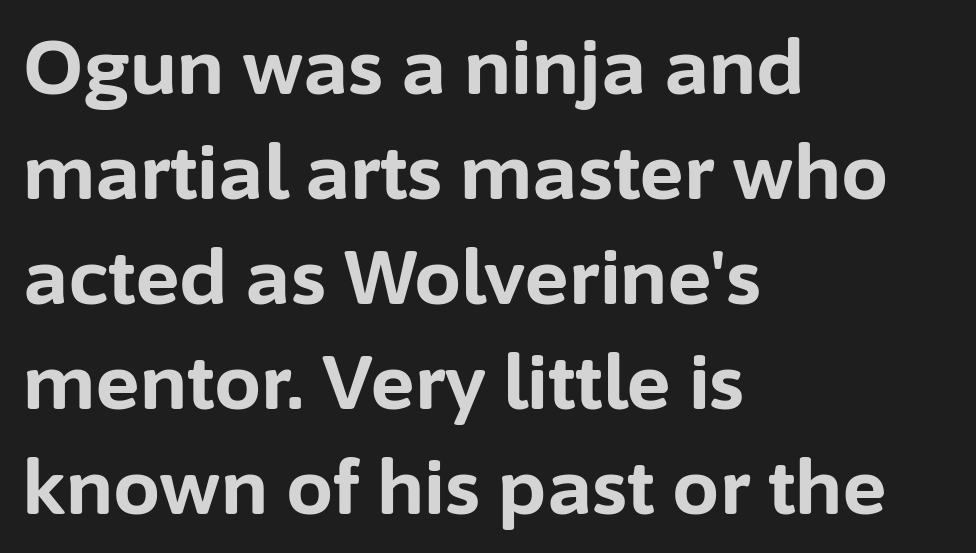
The image shows 75 px bold sans-serif type, upright; set left-aligned, normal line spacing (1.4x), normal letter spacing, not underlined; low stroke contrast and a medium x-height.
